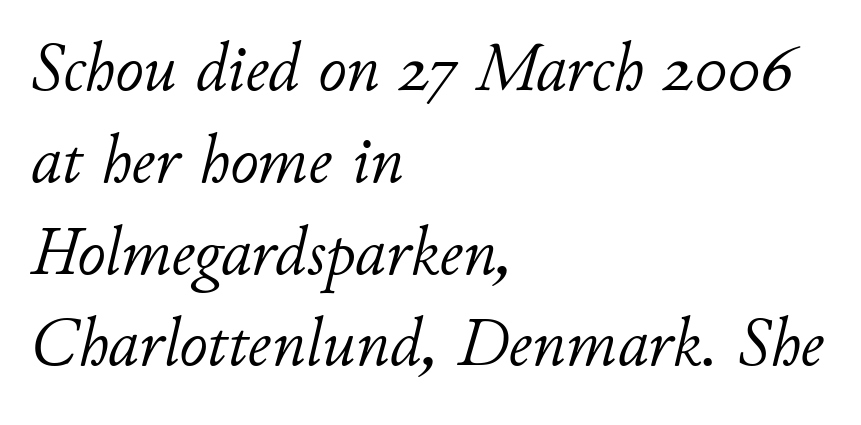
Q: Is the text bold? A: No.
Q: Is the text italic (slanted)? A: Yes, it leans right by about 11 degrees.
Q: Is the text underlined? A: No.
Q: How is the paragraph aligned? A: Left-aligned.
Q: Is the spacing between letters normal or unusually wide? A: Normal.
Q: Is the spacing between lines tight, normal or loose? A: Normal.
Q: Width (condensed, normal, or wide)? A: Normal.
Q: Stroke contrast? A: Low.
Q: x-height? A: Small.
Q: Monospaced? A: No.
